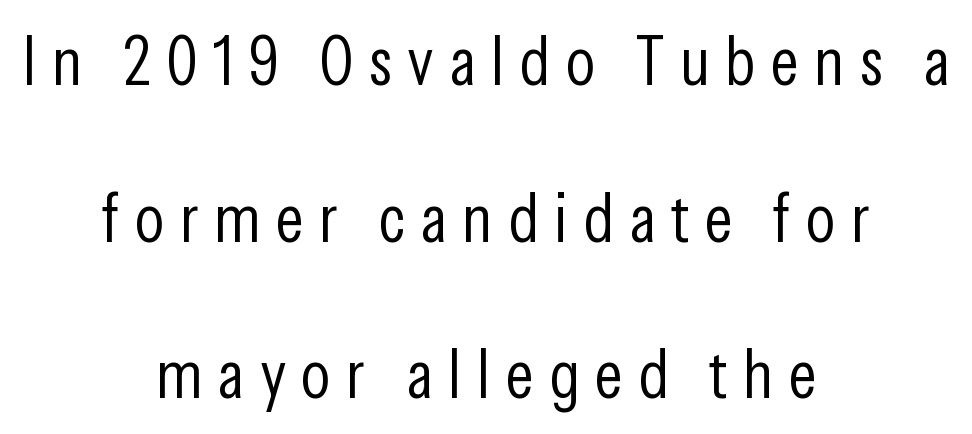
Any mark beneath the type? The region is blank. Stroke mass is kept to a normal reading level or below. Do the characters align in a grid? No, the font is proportional. Rendered with straight, roman letterforms.
